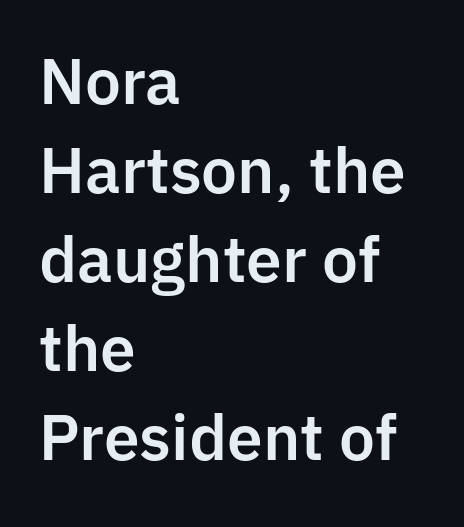
The image shows 61 px sans-serif type, upright; set left-aligned, normal line spacing (1.46x), normal letter spacing, not underlined; low stroke contrast and a medium x-height.
